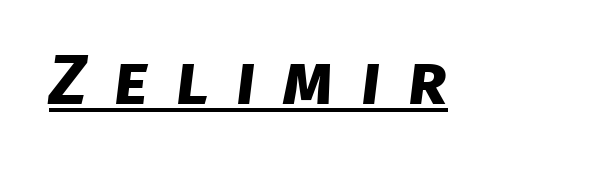
Here the designer chose a conventional face with non-uniform glyph widths. Every letter is thick-stroked: bold, no question. The words here are underlined. Check where the strokes stop: nothing finishes them off — pure sans. Inter-character spacing is expanded well beyond the font's built-in metrics.
